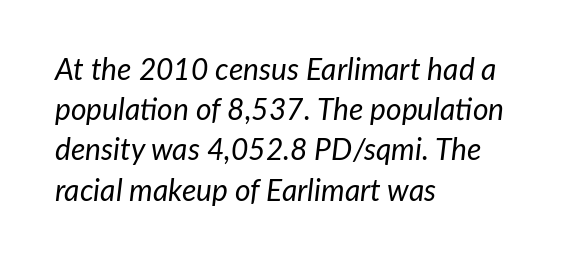
Short note: letters normally spaced. Rule under the text: the space is simply empty. A quiet, ordinary-to-light weight characterises the typeface. Each letter keeps its own natural width here, so spacing adapts to shape.
